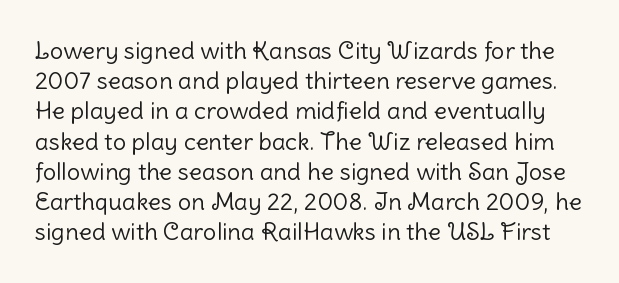
Q: Is the text bold? A: No.
Q: Is the text italic (slanted)? A: No, it is upright.
Q: Is the text underlined? A: No.
Q: Is the spacing between letters normal or unusually wide? A: Normal.
Q: Is the spacing between lines tight, normal or loose? A: Normal.
